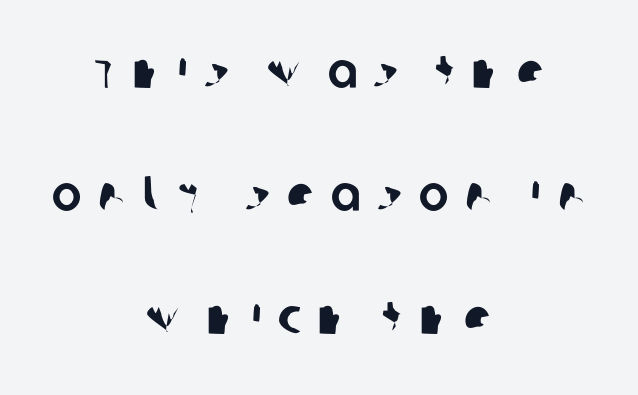
Q: Is the typeface a serif or a sans-serif typeface? A: Sans-serif.
Q: Is the text underlined? A: No.
Q: How is the paragraph aligned? A: Centered.
Q: Is the spacing between letters normal or unusually wide? A: Unusually wide.
Q: Is the spacing between lines tight, normal or loose? A: Loose.
Q: Width (condensed, normal, or wide)? A: Normal.
Q: Stroke contrast? A: Low.
Q: x-height? A: Large.
Q: Monospaced? A: No.
